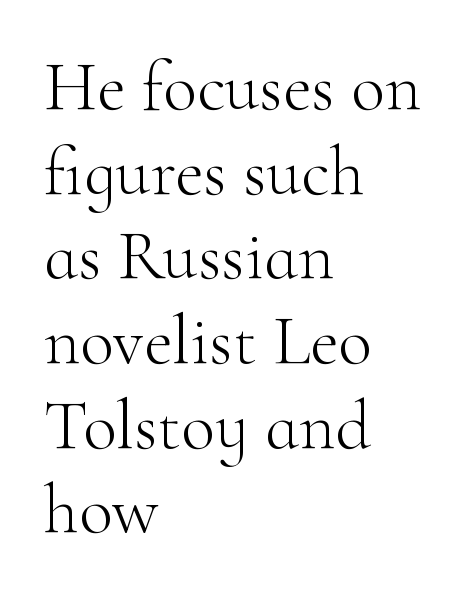
Q: Is the text bold? A: No.
Q: Is the text italic (slanted)? A: No, it is upright.
Q: Is the typeface a serif or a sans-serif typeface? A: Serif.
Q: Is the text underlined? A: No.
Q: How is the paragraph aligned? A: Left-aligned.
Q: Is the spacing between letters normal or unusually wide? A: Normal.
Q: Width (condensed, normal, or wide)? A: Normal.
Q: Stroke contrast? A: High.
Q: x-height? A: Small.
Q: Monospaced? A: No.
